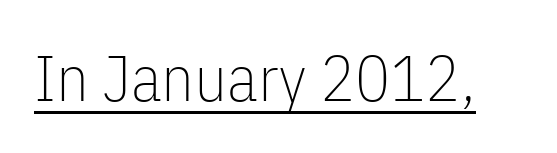
The image shows 65 px thin, condensed sans-serif type, upright; set normal letter spacing, underlined; low stroke contrast and a medium x-height.
